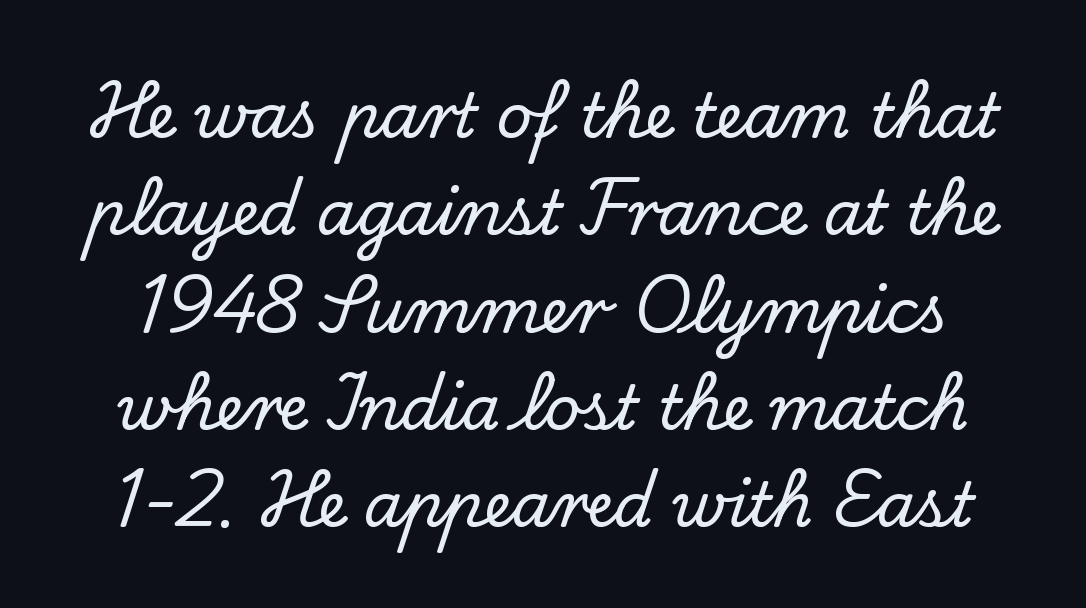
Does the leading feel generous? No, just average. In terms of letterspacing, this is plain default setting. I'd call this a serif setting — the letters wear small feet. Spacing verdict: proportional, widths tailored to each character.
